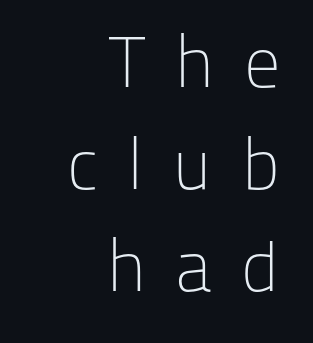
{"serif": "no", "italic": "no", "bold": "no", "weight": "light", "width": "normal", "stroke_contrast": "low", "x_height": "medium", "monospaced": "no", "underline": "no", "align": "right", "line_spacing": "normal", "line_spacing_ratio": 1.42, "letter_spacing": "wide", "letter_spacing_em": 0.4, "glyph_px": 72}
